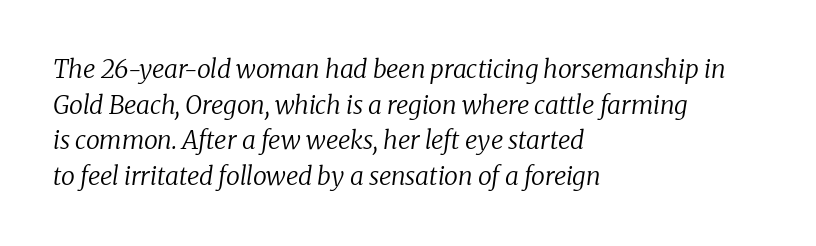
Q: Is the text bold? A: No.
Q: Is the text italic (slanted)? A: Yes, it leans right by about 8 degrees.
Q: Is the text underlined? A: No.
Q: How is the paragraph aligned? A: Left-aligned.
Q: Is the spacing between letters normal or unusually wide? A: Normal.
Q: Is the spacing between lines tight, normal or loose? A: Normal.
